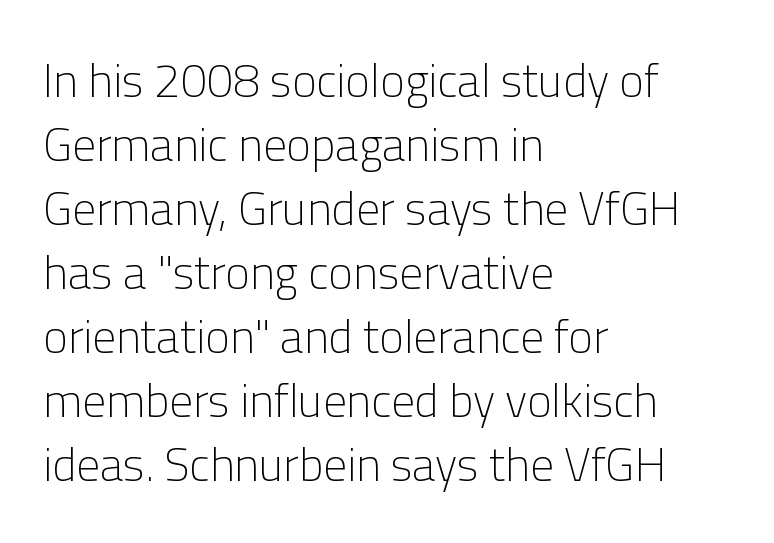
The image shows 47 px light sans-serif type, upright; set left-aligned, normal line spacing (1.36x), normal letter spacing, not underlined; low stroke contrast and a medium x-height.
